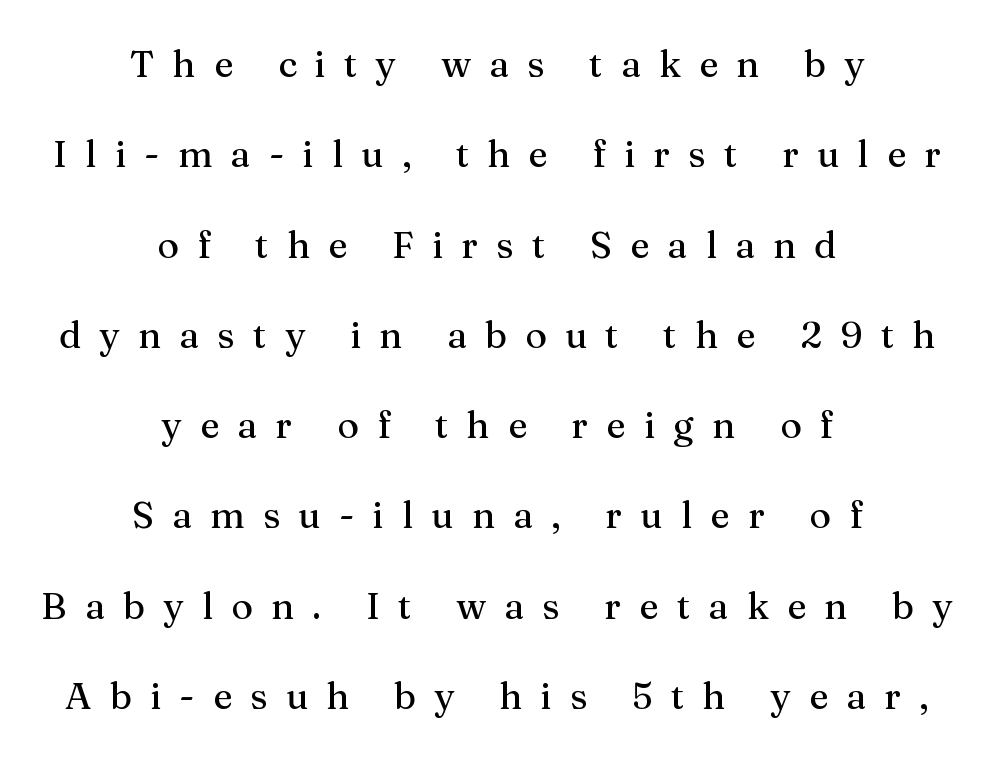
The image shows 37 px serif type, upright; set centered, loose line spacing (2.44x), unusually wide letter spacing (+0.49 em), not underlined; medium stroke contrast and a medium x-height.
